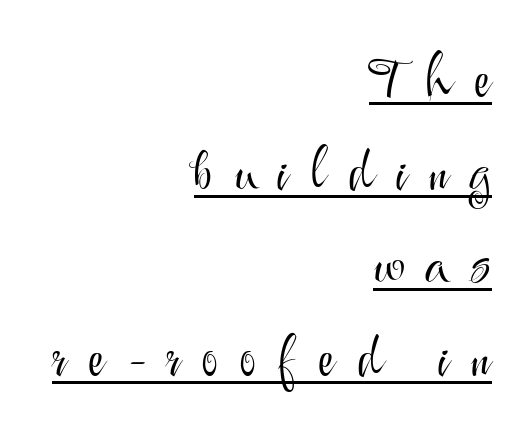
The image shows 57 px light sans-serif type; set right-aligned, normal line spacing (1.63x), unusually wide letter spacing (+0.38 em), underlined; medium stroke contrast and a small x-height.
